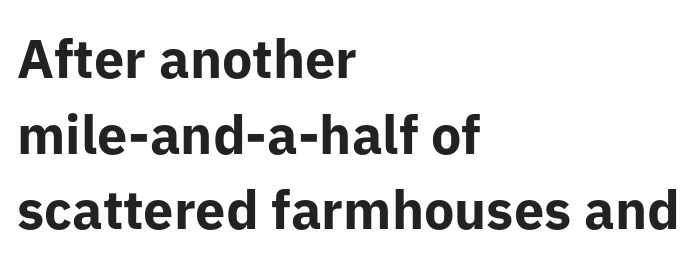
Ordinary non-slanted type is in use. The text block is weighted toward the left margin, trailing off unevenly rightward. The letters advance in unequal steps, a hallmark of proportional type. Typographic density is high because the face is bold.
